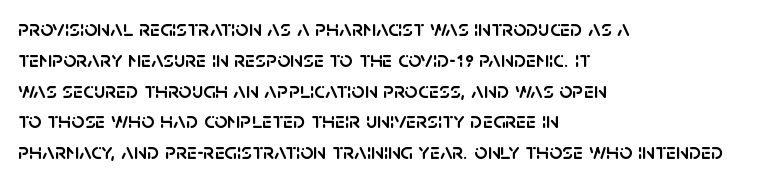
The image shows 23 px text type, upright; set left-aligned, normal line spacing (1.34x), normal letter spacing, not underlined.
